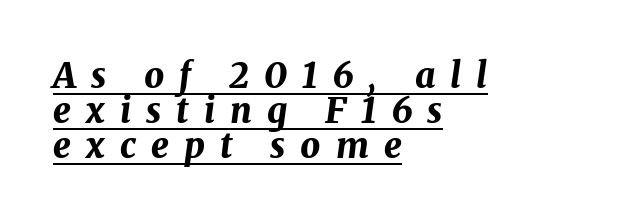
The image shows 35 px bold type, italic (leaning right); set left-aligned, tight line spacing (1.0x), unusually wide letter spacing (+0.43 em), underlined; medium stroke contrast and a medium x-height.
